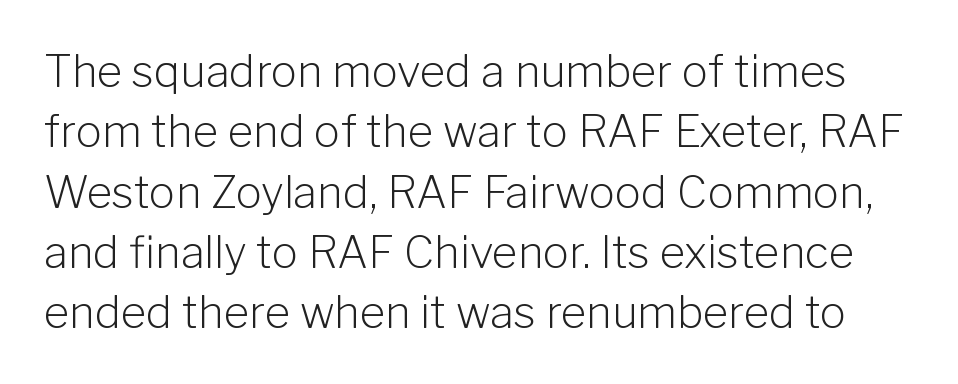
Q: Is the text bold? A: No.
Q: Is the text italic (slanted)? A: No, it is upright.
Q: Is the typeface a serif or a sans-serif typeface? A: Sans-serif.
Q: Is the text underlined? A: No.
Q: Is the spacing between letters normal or unusually wide? A: Normal.
Q: Is the spacing between lines tight, normal or loose? A: Normal.
Q: Width (condensed, normal, or wide)? A: Normal.
Q: Stroke contrast? A: Low.
Q: x-height? A: Medium.
Q: Monospaced? A: No.
